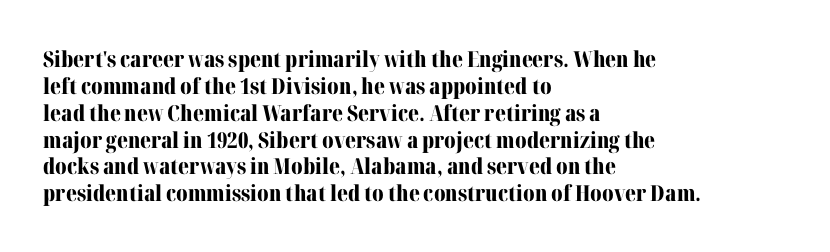
{"italic": "no", "bold": "yes", "underline": "no", "align": "left", "line_spacing_ratio": 1.22, "letter_spacing": "normal", "letter_spacing_em": 0.0, "glyph_px": 22}
